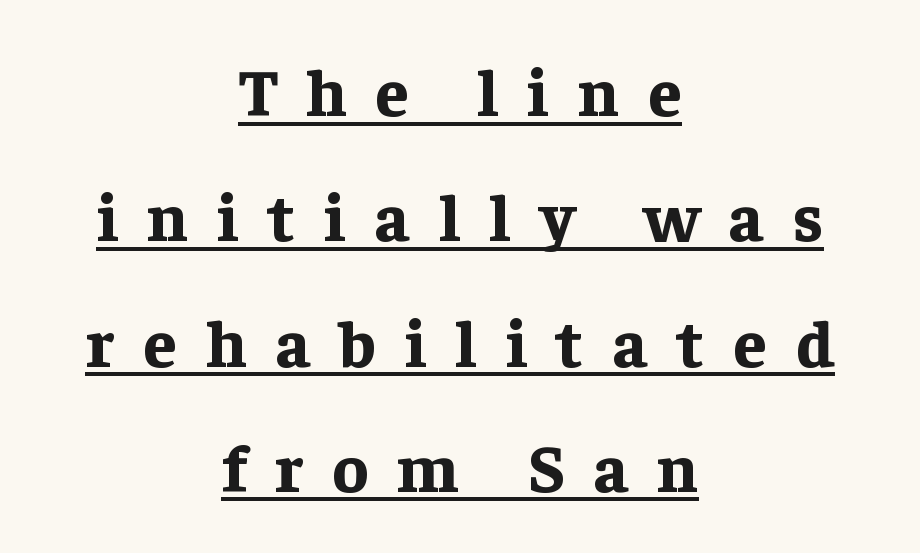
The image shows 67 px bold serif type, upright; set centered, line spacing 1.87x, unusually wide letter spacing (+0.43 em), underlined; low stroke contrast and a medium x-height.
